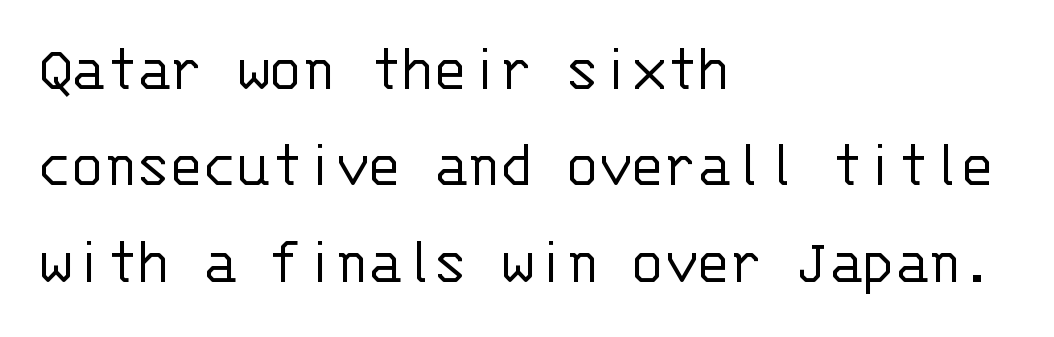
Q: Is the text bold? A: No.
Q: Is the text italic (slanted)? A: No, it is upright.
Q: Is the typeface a serif or a sans-serif typeface? A: Sans-serif.
Q: Is the text underlined? A: No.
Q: How is the paragraph aligned? A: Left-aligned.
Q: Is the spacing between letters normal or unusually wide? A: Normal.
Q: Is the spacing between lines tight, normal or loose? A: Normal.
Q: Width (condensed, normal, or wide)? A: Normal.
Q: Stroke contrast? A: Low.
Q: x-height? A: Large.
Q: Monospaced? A: Yes.
